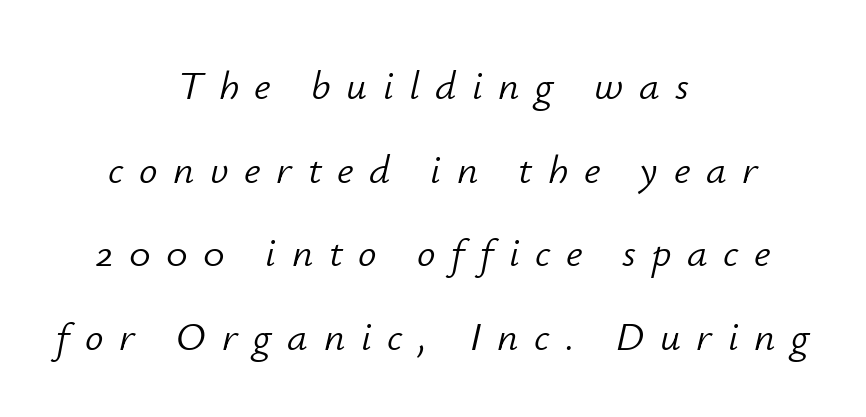
The image shows 41 px light type, italic (leaning right); set centered, loose line spacing (2.04x), unusually wide letter spacing (+0.38 em), not underlined; low stroke contrast and a small x-height.
